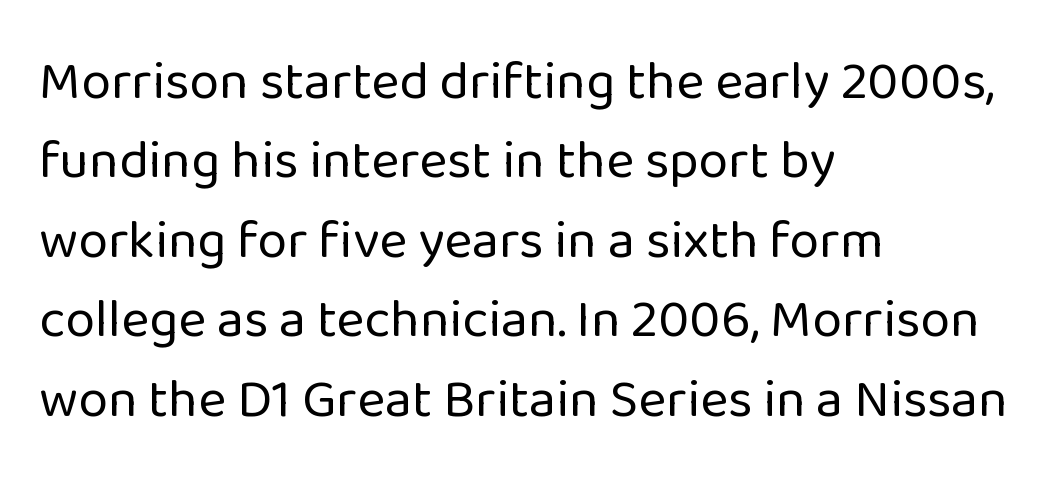
Q: Is the text bold? A: No.
Q: Is the text italic (slanted)? A: No, it is upright.
Q: Is the typeface a serif or a sans-serif typeface? A: Sans-serif.
Q: Is the text underlined? A: No.
Q: How is the paragraph aligned? A: Left-aligned.
Q: Is the spacing between letters normal or unusually wide? A: Normal.
Q: Is the spacing between lines tight, normal or loose? A: Normal.
Q: Width (condensed, normal, or wide)? A: Normal.
Q: Stroke contrast? A: Low.
Q: x-height? A: Medium.
Q: Monospaced? A: No.
